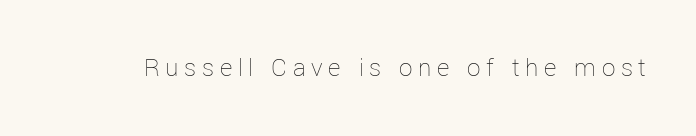
The image shows 27 px text type, upright; set unusually wide letter spacing (+0.21 em), not underlined.
